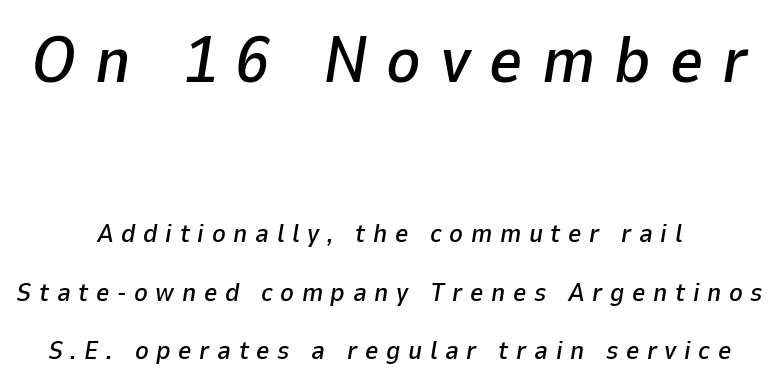
Q: Is the text italic (slanted)? A: Yes, it leans right by about 9 degrees.
Q: Is the text underlined? A: No.
Q: How is the paragraph aligned? A: Centered.
Q: Is the spacing between letters normal or unusually wide? A: Unusually wide.
Q: Is the spacing between lines tight, normal or loose? A: Loose.
Q: Which block of text is set in a larger size, the first (top) or the second (bottom)? A: The first (top) one.
Q: Width (condensed, normal, or wide)? A: Normal.
Q: Stroke contrast? A: Low.
Q: x-height? A: Medium.
Q: Monospaced? A: No.
